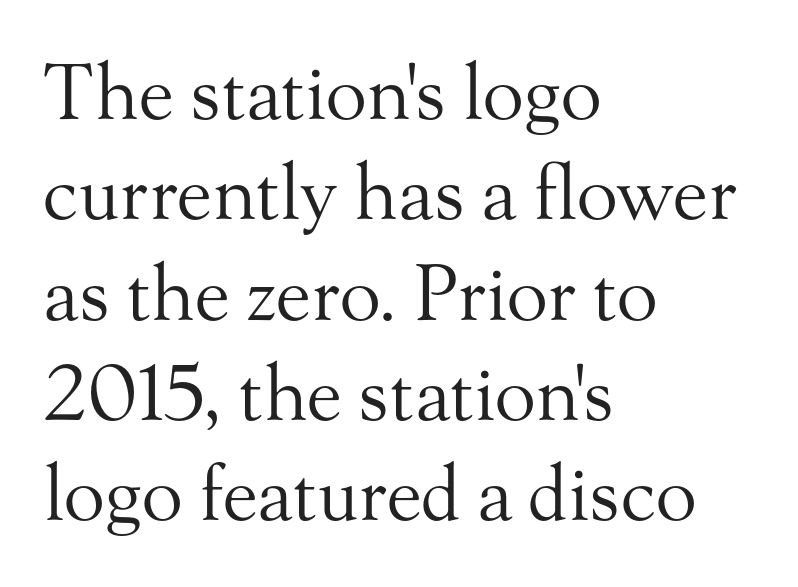
How would I describe the line gaps? Plain and ordinary. Reading down the block, your eye returns to a fixed left position each line. Proportional: the letters do not fall into vertical columns. Plain, unruled lines of type.
